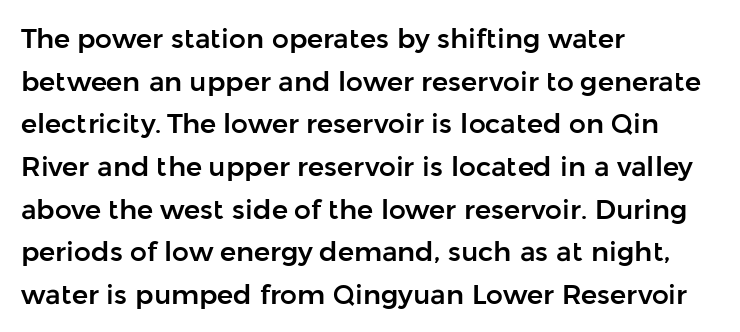
The image shows 27 px text type, upright; set left-aligned, normal line spacing (1.58x), normal letter spacing, not underlined.
